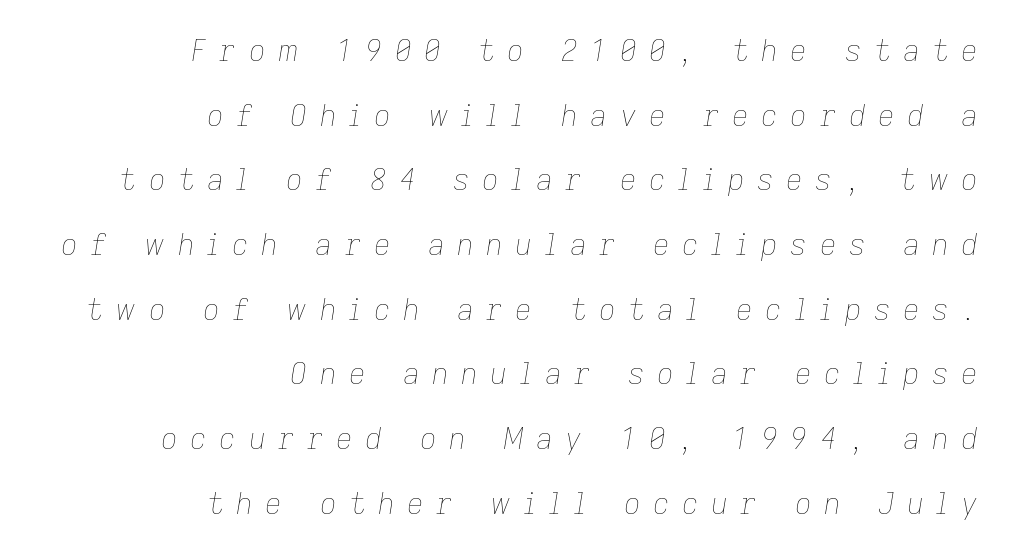
{"italic": "yes", "lean": "right", "slant_degrees": 9, "bold": "no", "weight": "thin", "width": "normal", "stroke_contrast": "low", "x_height": "medium", "monospaced": "no", "underline": "no", "align": "right", "line_spacing": "loose", "line_spacing_ratio": 2.23, "letter_spacing": "wide", "letter_spacing_em": 0.43, "glyph_px": 29}
